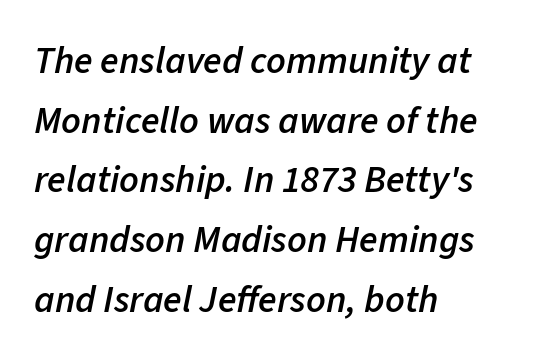
The face used here has a pronounced slope to its letters. The sample has been set in demibold, a notch under bold. A clean baseline with only descenders dipping below it. Vertically, the passage feels balanced, rows spaced as you'd expect. The rendering uses natural spacing where letterforms have individual widths. This rendering uses left alignment, leaving the right contour irregular.
